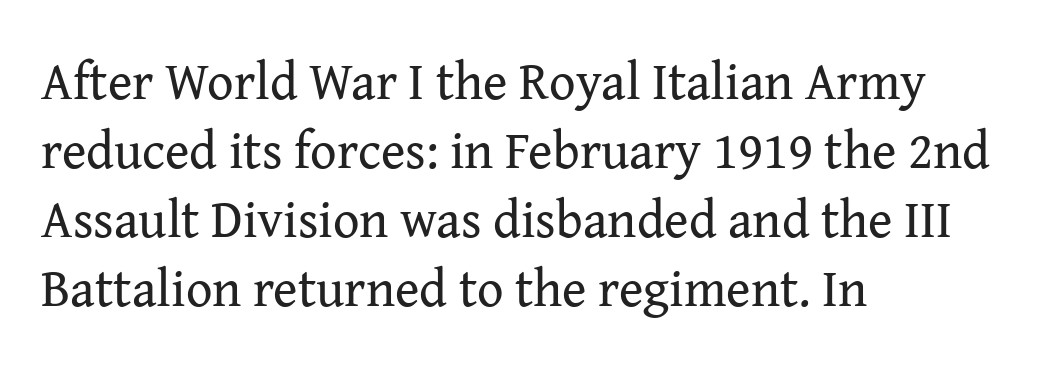
The image shows 52 px regular-weight serif type, upright; set left-aligned, normal line spacing (1.33x), normal letter spacing, not underlined; medium stroke contrast and a medium x-height.
